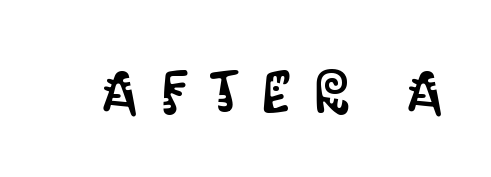
Q: Is the text italic (slanted)? A: No, it is upright.
Q: Is the typeface a serif or a sans-serif typeface? A: Sans-serif.
Q: Is the text underlined? A: No.
Q: Is the spacing between letters normal or unusually wide? A: Unusually wide.
Q: Width (condensed, normal, or wide)? A: Condensed.
Q: Stroke contrast? A: Medium.
Q: x-height? A: Large.
Q: Monospaced? A: No.
